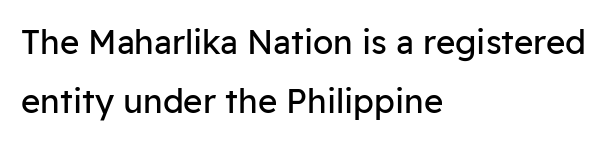
{"serif": "no", "italic": "no", "bold": "no", "weight": "regular", "width": "normal", "stroke_contrast": "low", "x_height": "medium", "monospaced": "no", "underline": "no", "align": "left", "line_spacing_ratio": 1.8, "letter_spacing": "normal", "letter_spacing_em": 0.0, "glyph_px": 33}
